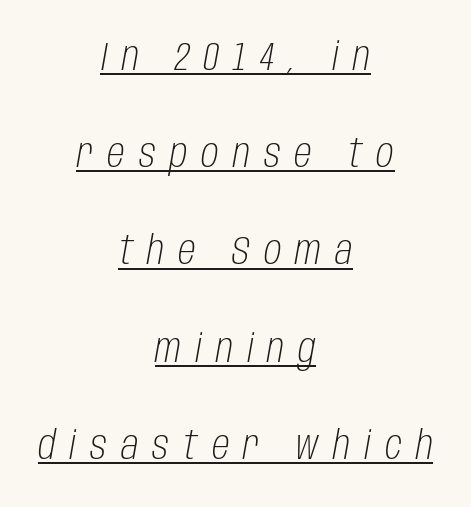
The letters advance in unequal steps, a hallmark of proportional type. This is underlined copy, the kind a proofreader might mark for attention. Here the glyphs are tracked loosely, breaking word shapes into spaced letters. Italic? Definitely — the glyphs are oblique. This sample is center-justified, so both line endings float freely. Airy leading.
